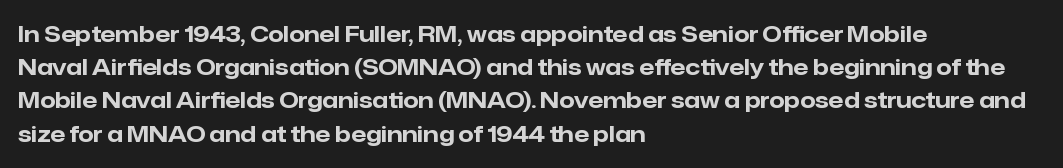
Q: Is the text bold? A: Yes.
Q: Is the text italic (slanted)? A: No, it is upright.
Q: Is the text underlined? A: No.
Q: How is the paragraph aligned? A: Left-aligned.
Q: Is the spacing between letters normal or unusually wide? A: Normal.
Q: Is the spacing between lines tight, normal or loose? A: Normal.
